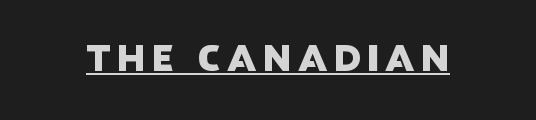
The text was rendered using a sans face with plain stroke endings. The string is rendered with underlining switched on. Note the varied advance widths — an 'i' is clearly narrower than an 'm'.
